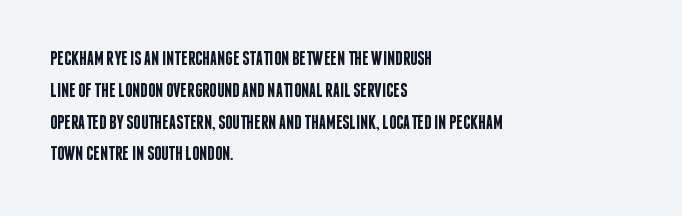
Q: Is the text bold? A: Semi-bold.
Q: Is the text italic (slanted)? A: No, it is upright.
Q: Is the text underlined? A: No.
Q: How is the paragraph aligned? A: Left-aligned.
Q: Is the spacing between letters normal or unusually wide? A: Normal.
Q: Is the spacing between lines tight, normal or loose? A: Normal.
